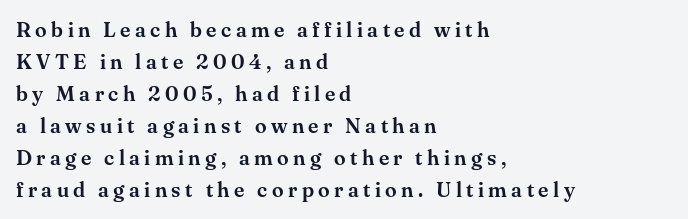
Q: Is the text italic (slanted)? A: No, it is upright.
Q: Is the text underlined? A: No.
Q: How is the paragraph aligned? A: Left-aligned.
Q: Is the spacing between letters normal or unusually wide? A: Unusually wide.
Q: Is the spacing between lines tight, normal or loose? A: Normal.
